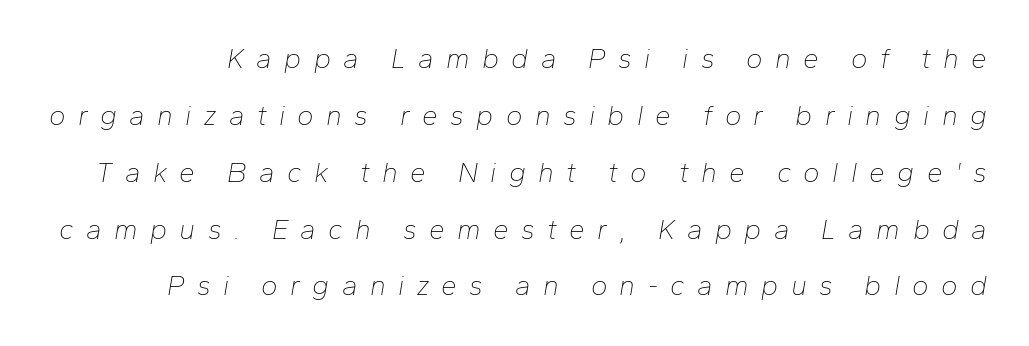
The rendering uses natural spacing where letterforms have individual widths. Does the lettering tilt? It does — this is italic. Is this a heavy cut? Hardly; it is regular or lighter. Rows of type keep a wide berth in the vertical direction. Honestly, there is no underline to notice here at all. What stands out about the letter spacing? Its width — letters are far apart.
